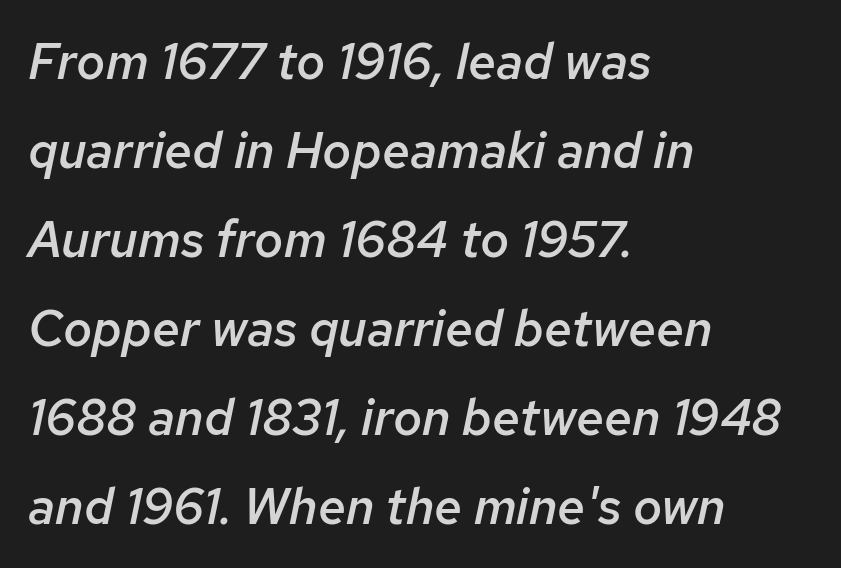
The image shows 50 px semibold type, italic (leaning right); set left-aligned, line spacing 1.78x, normal letter spacing, not underlined; low stroke contrast and a medium x-height.
